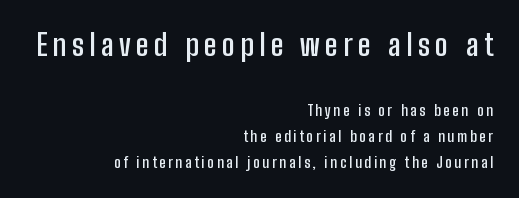
{"serif": "no", "italic": "no", "bold": "semi", "weight": "semibold", "width": "condensed", "stroke_contrast": "low", "x_height": "medium", "monospaced": "no", "underline": "no", "align": "right", "line_spacing_ratio": 1.71, "larger_block": "first", "size_ratio": 2.0, "glyph_px": 30}
